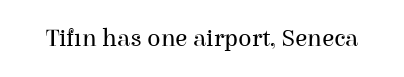
Q: Is the text bold? A: No.
Q: Is the text italic (slanted)? A: No, it is upright.
Q: Is the text underlined? A: No.
Q: Is the spacing between letters normal or unusually wide? A: Normal.
